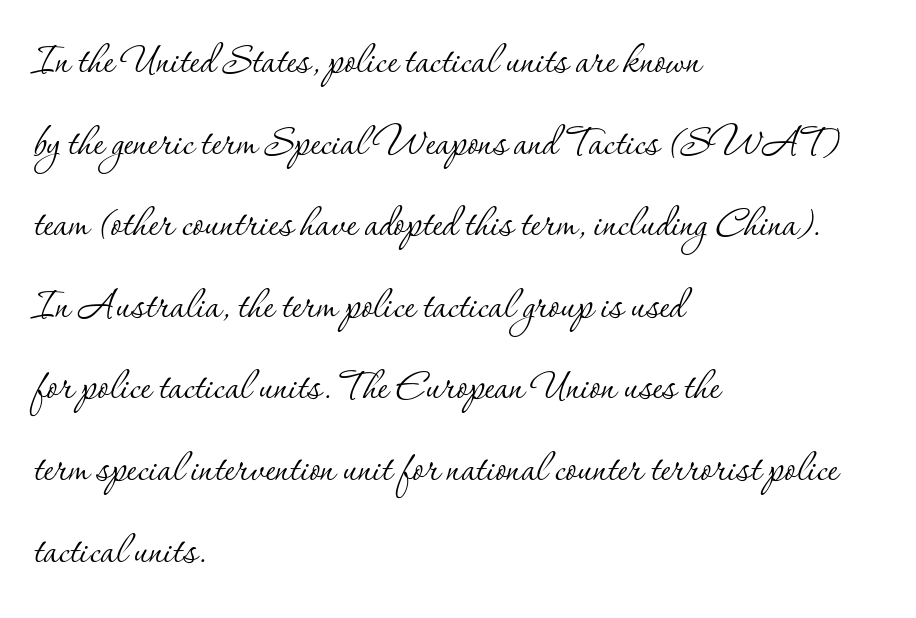
Q: Is the text bold? A: No.
Q: Is the text italic (slanted)? A: Yes.
Q: Is the typeface a serif or a sans-serif typeface? A: Serif.
Q: Is the text underlined? A: No.
Q: How is the paragraph aligned? A: Left-aligned.
Q: Is the spacing between letters normal or unusually wide? A: Normal.
Q: Is the spacing between lines tight, normal or loose? A: Normal.
Q: Width (condensed, normal, or wide)? A: Normal.
Q: Stroke contrast? A: Low.
Q: x-height? A: Small.
Q: Monospaced? A: No.
